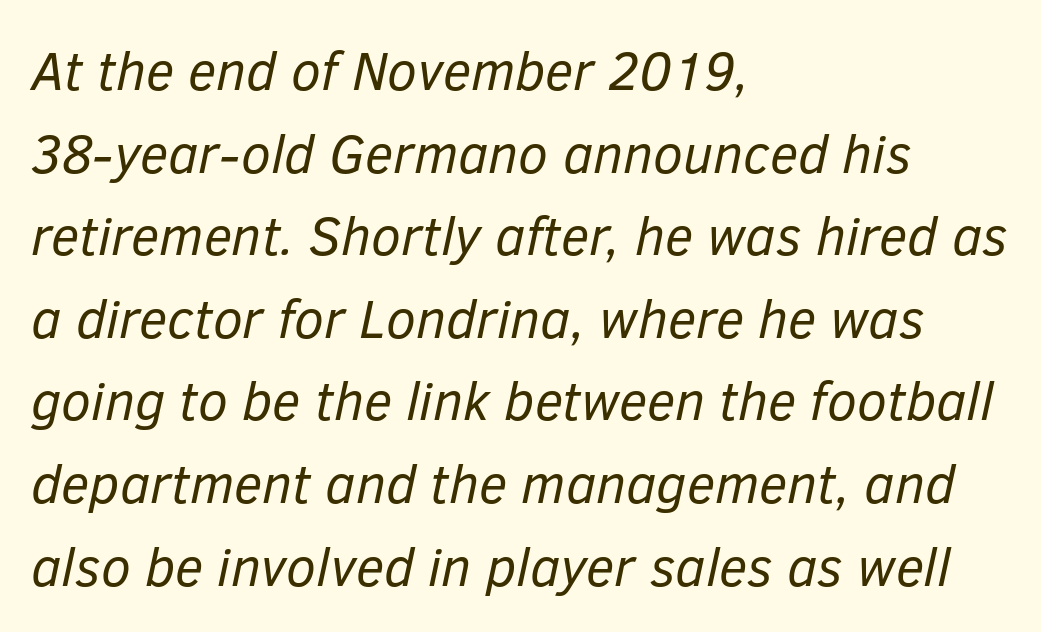
{"italic": "yes", "lean": "right", "slant_degrees": 12, "bold": "no", "weight": "regular", "width": "normal", "stroke_contrast": "low", "x_height": "medium", "monospaced": "no", "underline": "no", "align": "left", "line_spacing": "normal", "line_spacing_ratio": 1.53, "letter_spacing": "normal", "letter_spacing_em": 0.0, "glyph_px": 54}
